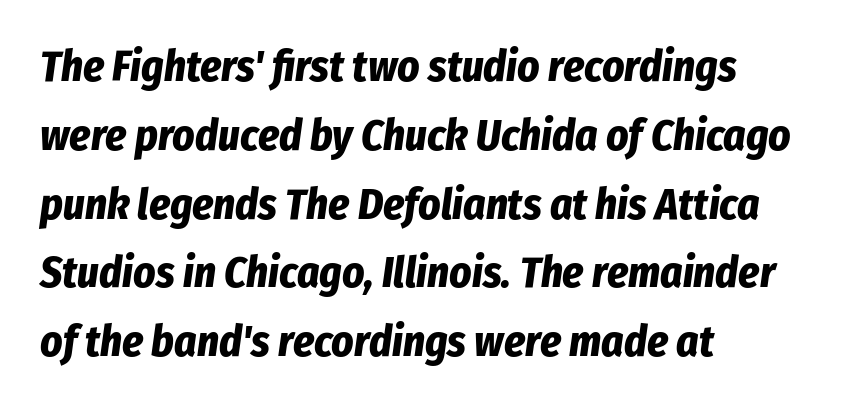
Each letter keeps its own natural width here, so spacing adapts to shape. Descender tails drop into unmarked territory. Line spacing here is normal. How are the letters spaced? Ordinarily, with no added tracking.
